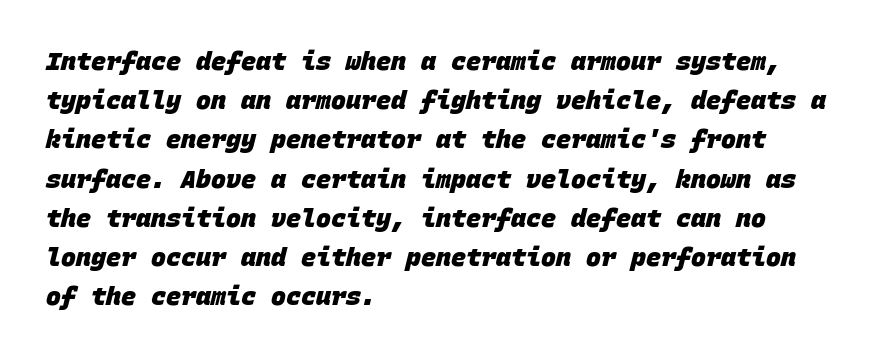
The image shows 25 px bold type; set left-aligned, normal line spacing (1.57x), normal letter spacing, not underlined.
